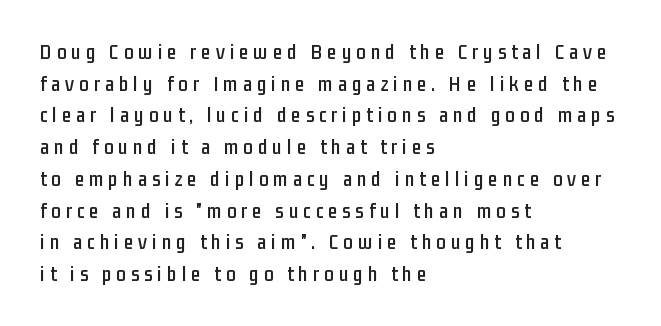
{"italic": "no", "underline": "no", "align": "left", "line_spacing": "normal", "line_spacing_ratio": 1.51, "letter_spacing": "wide", "letter_spacing_em": 0.24, "glyph_px": 21}
